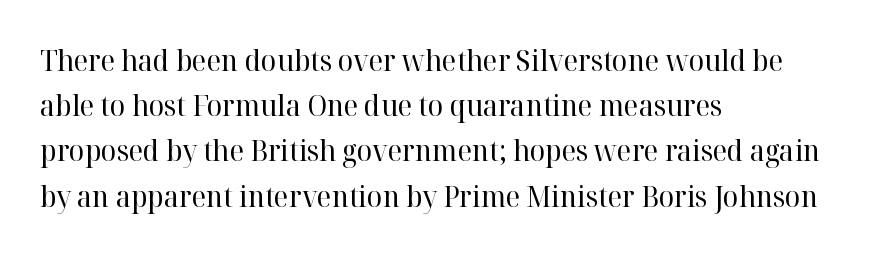
Stroke thickness stays within the range of a standard reading face or lighter. Inter-character spacing is left at the font's built-in metrics. Think of a printed novel: that variable character pitch is what you see here. Reading down the column, the eye jumps a familiar distance to each next line. If you drew a line through each stem, it would be perfectly vertical.
